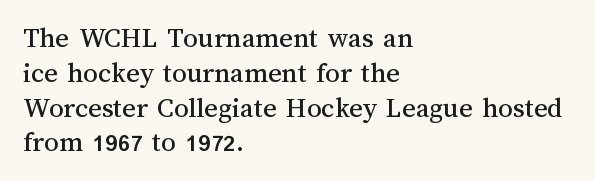
{"italic": "no", "width": "normal", "stroke_contrast": "medium", "x_height": "medium", "monospaced": "no", "underline": "no", "align": "left", "line_spacing_ratio": 1.2, "letter_spacing": "normal", "letter_spacing_em": 0.0, "glyph_px": 29}
